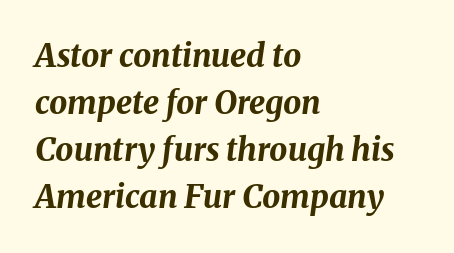
The image shows 32 px bold type, italic (leaning right); set left-aligned, normal line spacing (1.47x), normal letter spacing, not underlined; medium stroke contrast and a medium x-height.
